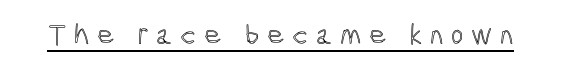
Q: Is the text italic (slanted)? A: No, it is upright.
Q: Is the text underlined? A: Yes.
Q: Is the spacing between letters normal or unusually wide? A: Unusually wide.
Q: Width (condensed, normal, or wide)? A: Condensed.
Q: x-height? A: Medium.
Q: Monospaced? A: No.
